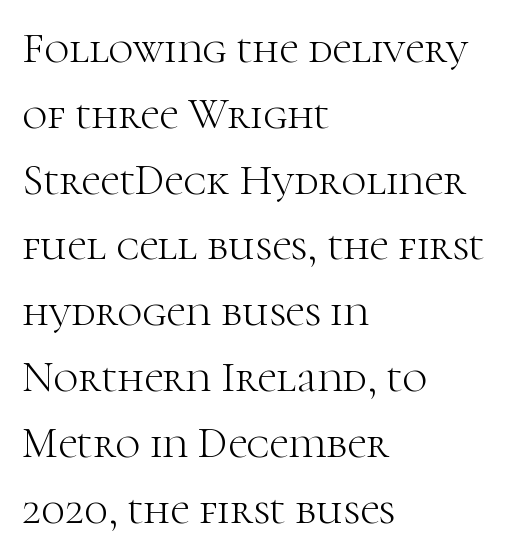
{"serif": "yes", "italic": "no", "bold": "no", "weight": "light", "width": "normal", "stroke_contrast": "high", "x_height": "medium", "monospaced": "no", "underline": "no", "align": "left", "line_spacing": "normal", "line_spacing_ratio": 1.53, "letter_spacing": "normal", "letter_spacing_em": 0.0, "glyph_px": 43}
